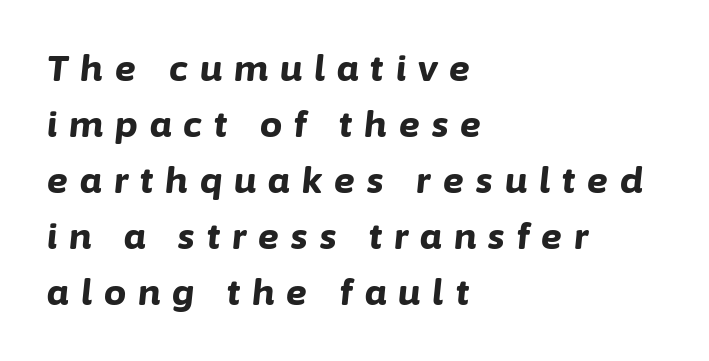
Q: Is the text bold? A: Yes.
Q: Is the text italic (slanted)? A: Yes, it leans right by about 6 degrees.
Q: Is the text underlined? A: No.
Q: How is the paragraph aligned? A: Left-aligned.
Q: Is the spacing between letters normal or unusually wide? A: Unusually wide.
Q: Is the spacing between lines tight, normal or loose? A: Normal.
Q: Width (condensed, normal, or wide)? A: Normal.
Q: Stroke contrast? A: Low.
Q: x-height? A: Medium.
Q: Monospaced? A: No.
